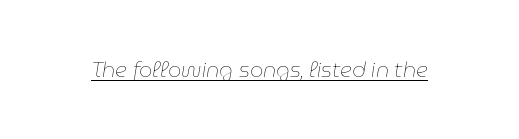
Q: Is the text bold? A: No.
Q: Is the text italic (slanted)? A: Yes, it leans right by about 9 degrees.
Q: Is the text underlined? A: Yes.
Q: Is the spacing between letters normal or unusually wide? A: Normal.
